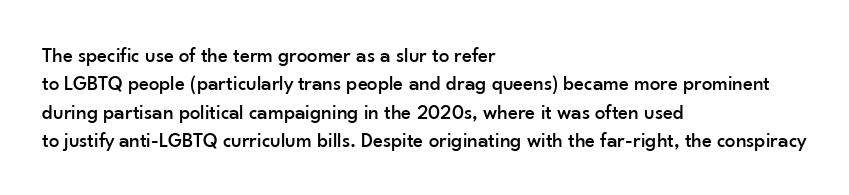
Posture: upright roman. The foot of each line stays bare and open. The passage shown stacks its lines at a standard gap. Alignment: flush left. The horizontal fit of the characters is conventional and even.
